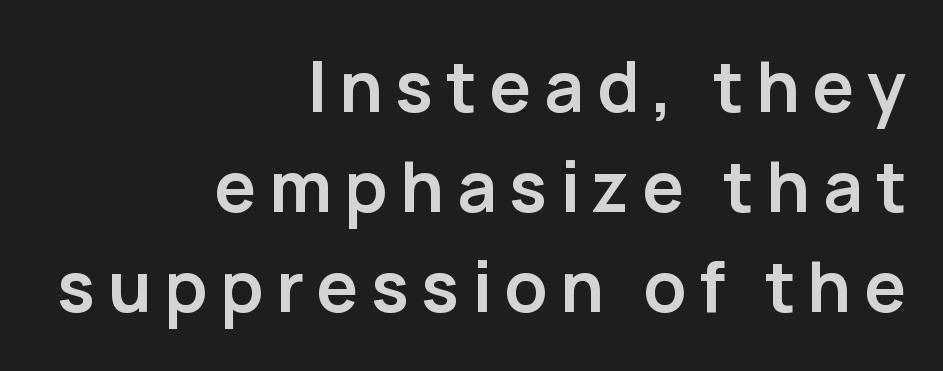
{"serif": "no", "italic": "no", "bold": "yes", "weight": "semibold", "width": "normal", "stroke_contrast": "low", "x_height": "medium", "monospaced": "no", "underline": "no", "align": "right", "line_spacing": "normal", "line_spacing_ratio": 1.43, "glyph_px": 70}
